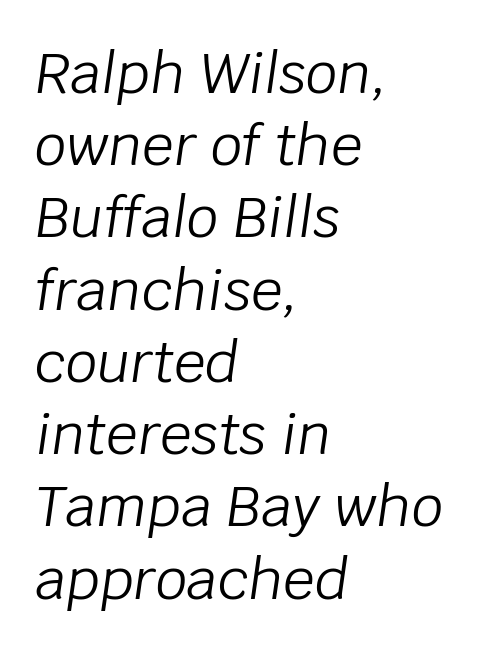
Q: Is the text bold? A: No.
Q: Is the text italic (slanted)? A: Yes, it leans right by about 8 degrees.
Q: Is the text underlined? A: No.
Q: How is the paragraph aligned? A: Left-aligned.
Q: Is the spacing between letters normal or unusually wide? A: Normal.
Q: Is the spacing between lines tight, normal or loose? A: Normal.
Q: Width (condensed, normal, or wide)? A: Normal.
Q: Stroke contrast? A: Low.
Q: x-height? A: Large.
Q: Monospaced? A: No.
